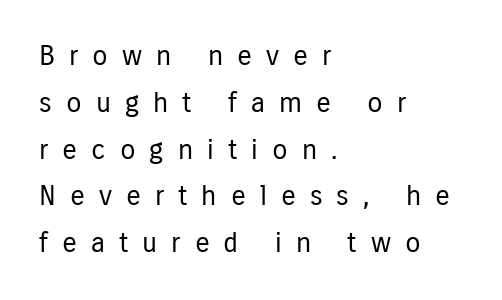
The image shows 28 px regular-weight, condensed sans-serif type, upright; set left-aligned, normal line spacing (1.67x), unusually wide letter spacing (+0.5 em), not underlined; low stroke contrast and a medium x-height.
